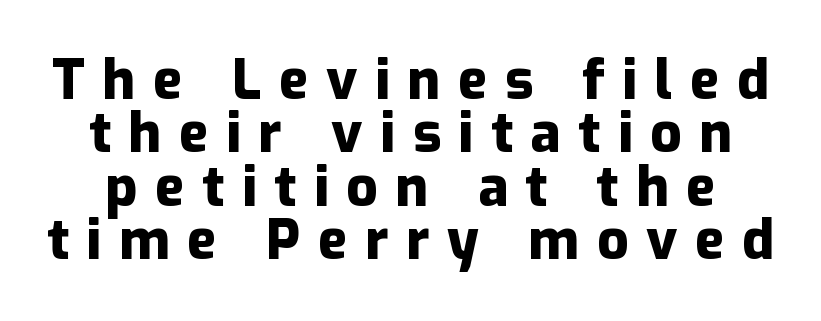
This sample uses an upright cut, with every glyph sitting square on the baseline. The horizontal fit of the characters is loose and conspicuously gappy. Descenders are the only things crossing below the line. Check where the strokes stop: nothing finishes them off — pure sans.
